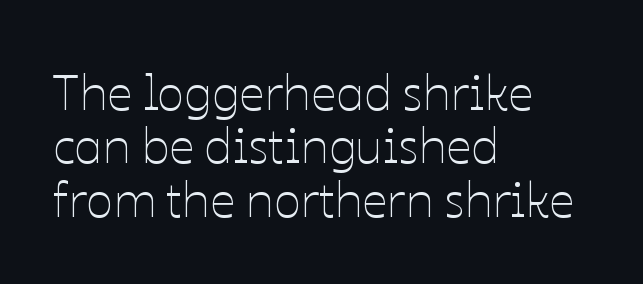
{"italic": "no", "bold": "no", "weight": "thin", "width": "normal", "stroke_contrast": "low", "x_height": "medium", "monospaced": "no", "underline": "no", "align": "left", "line_spacing": "tight", "line_spacing_ratio": 1.07, "letter_spacing": "normal", "letter_spacing_em": 0.0, "glyph_px": 50}
